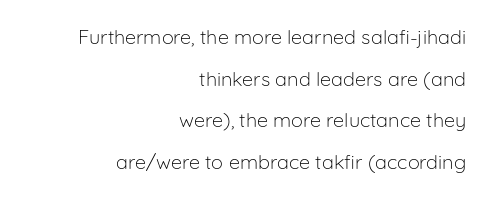
The image shows 20 px text type, upright; set right-aligned, loose line spacing (2.08x), normal letter spacing, not underlined.
